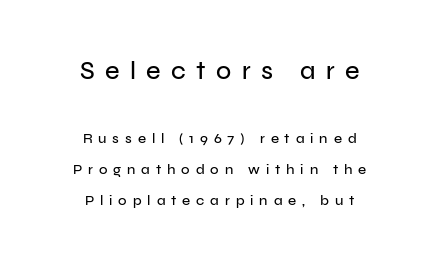
The composition opens big and finishes small. Airy leading. Tracking value appears strongly positive — letters spread wide. Short and long lines alike share a common midpoint. Descender tails drop into unmarked territory. The letters stand upright; this is a roman face.
